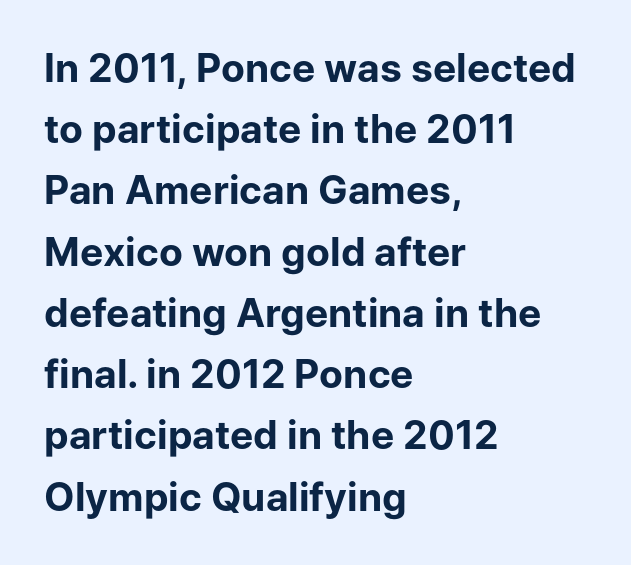
{"serif": "no", "italic": "no", "bold": "yes", "weight": "bold", "width": "normal", "stroke_contrast": "low", "x_height": "medium", "monospaced": "no", "underline": "no", "align": "left", "line_spacing": "normal", "line_spacing_ratio": 1.57, "letter_spacing": "normal", "letter_spacing_em": 0.0, "glyph_px": 39}
